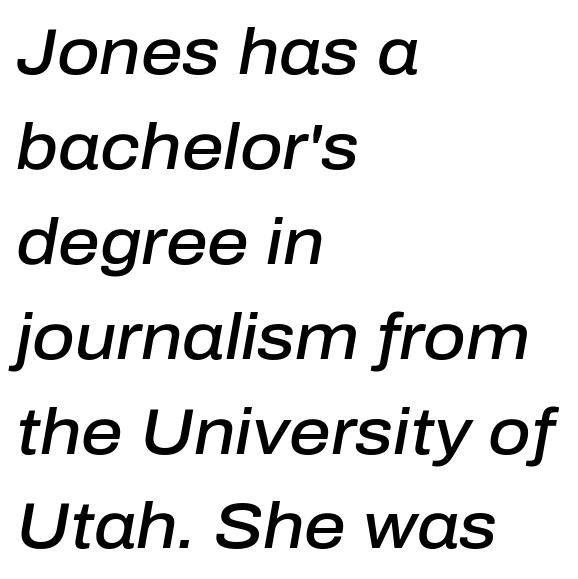
{"italic": "yes", "lean": "right", "slant_degrees": 10, "bold": "semi", "weight": "semibold", "width": "normal", "stroke_contrast": "low", "x_height": "medium", "monospaced": "no", "underline": "no", "align": "left", "line_spacing": "normal", "line_spacing_ratio": 1.46, "letter_spacing": "normal", "letter_spacing_em": 0.0, "glyph_px": 65}
